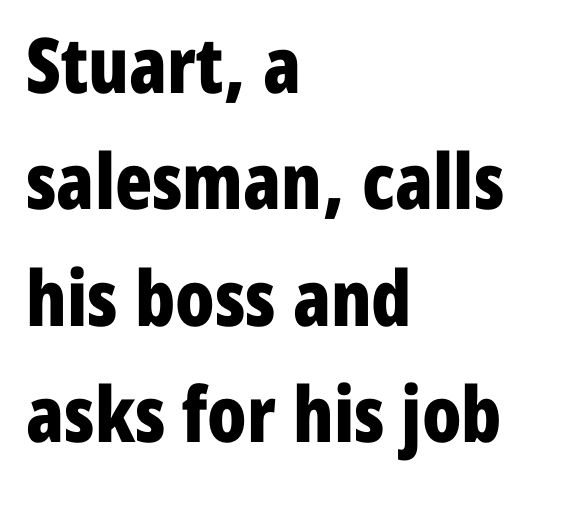
Style check: upright. Note the varied advance widths — an 'i' is clearly narrower than an 'm'. Nothing unusual about the tracking: characters are spaced as the font intends. Nothing sits at the stroke ends, so this counts as sans-serif. Students, this is bold: see how much ink each stroke carries. Decoration check: the copy has no underline.
